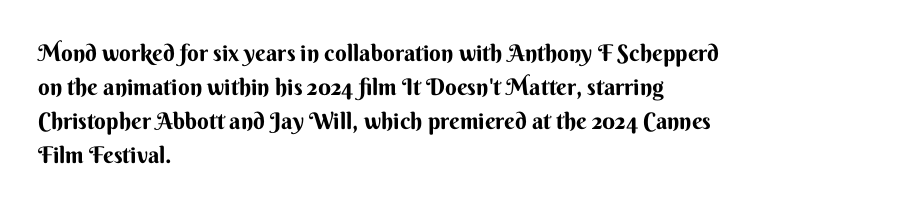
The image shows 23 px bold type, upright; set left-aligned, normal line spacing (1.48x), normal letter spacing, not underlined.
